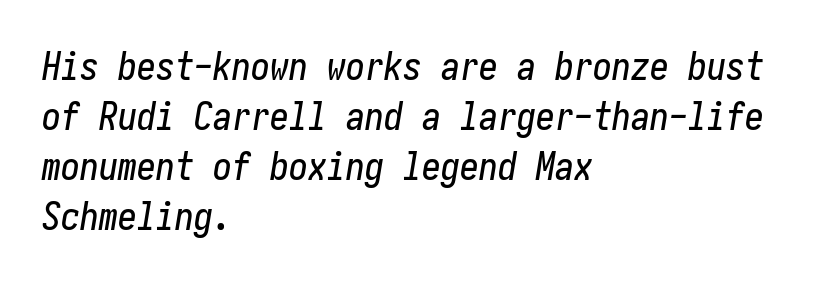
{"italic": "yes", "lean": "right", "slant_degrees": 10, "width": "condensed", "stroke_contrast": "low", "x_height": "medium", "underline": "no", "align": "left", "line_spacing": "normal", "line_spacing_ratio": 1.32, "letter_spacing": "normal", "letter_spacing_em": 0.0, "glyph_px": 38}
